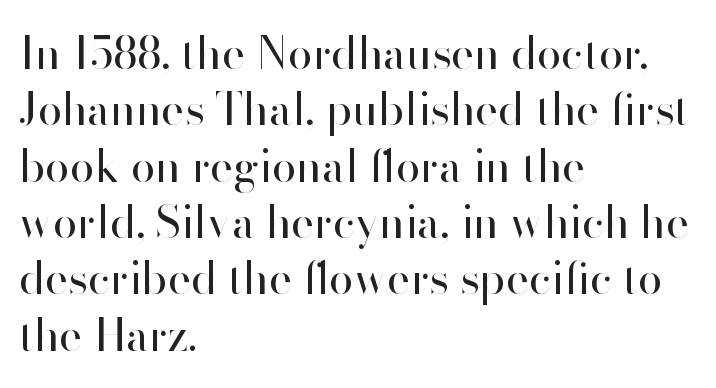
The image shows 44 px regular-weight sans-serif type, upright; set left-aligned, normal line spacing (1.28x), normal letter spacing, not underlined; high stroke contrast and a small x-height.
